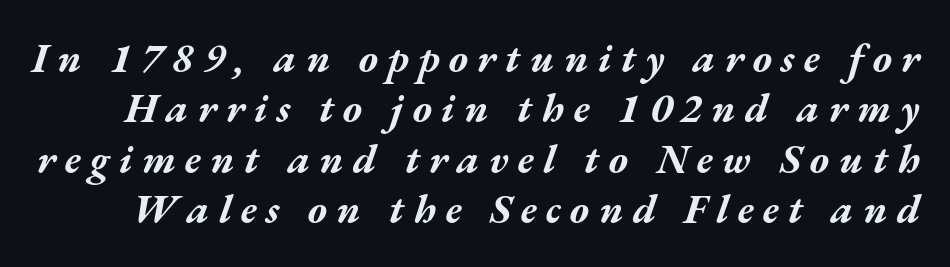
The image shows 41 px bold, wide type, italic (leaning right); set line spacing 1.23x, unusually wide letter spacing (+0.23 em), not underlined; medium stroke contrast and a medium x-height.
